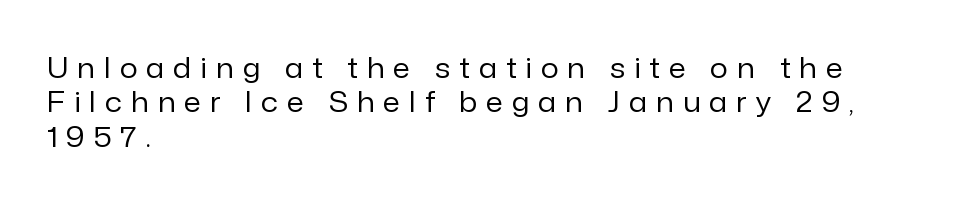
Q: Is the text bold? A: No.
Q: Is the text italic (slanted)? A: No, it is upright.
Q: Is the typeface a serif or a sans-serif typeface? A: Sans-serif.
Q: Is the text underlined? A: No.
Q: How is the paragraph aligned? A: Left-aligned.
Q: Is the spacing between letters normal or unusually wide? A: Unusually wide.
Q: Width (condensed, normal, or wide)? A: Normal.
Q: Stroke contrast? A: Low.
Q: x-height? A: Medium.
Q: Monospaced? A: No.
